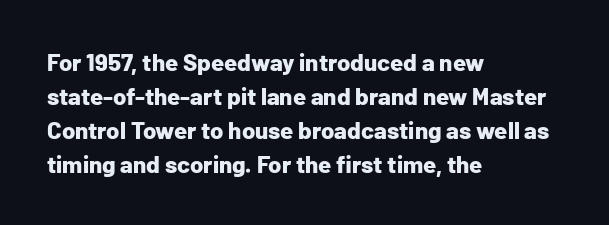
Check under the words: just untouched page. The lettering stays uniformly vertical, giving the passage a roman look. Does the weight exceed regular? Yes, all the way to bold. Leading: standard.
